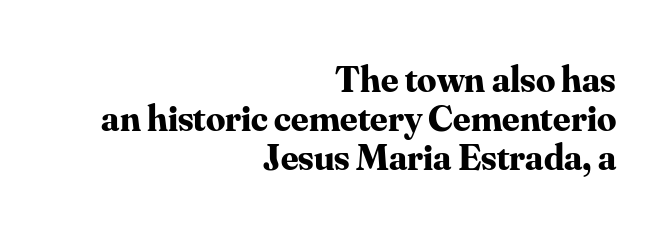
{"serif": "yes", "italic": "no", "bold": "yes", "weight": "bold", "width": "normal", "stroke_contrast": "medium", "x_height": "small", "monospaced": "no", "underline": "no", "align": "right", "line_spacing": "tight", "line_spacing_ratio": 1.02, "letter_spacing": "normal", "letter_spacing_em": 0.0, "glyph_px": 38}
